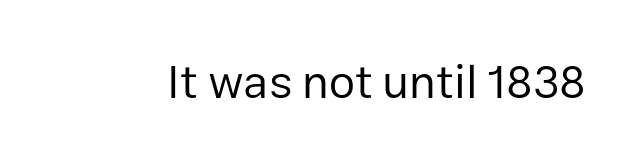
Q: Is the text bold? A: No.
Q: Is the text italic (slanted)? A: No, it is upright.
Q: Is the typeface a serif or a sans-serif typeface? A: Sans-serif.
Q: Is the text underlined? A: No.
Q: Is the spacing between letters normal or unusually wide? A: Normal.
Q: Width (condensed, normal, or wide)? A: Normal.
Q: Stroke contrast? A: Low.
Q: x-height? A: Medium.
Q: Monospaced? A: No.
